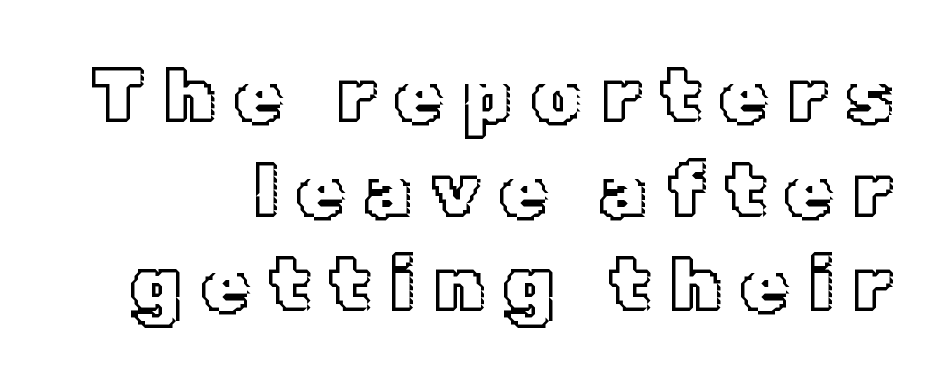
The image shows 77 px text type, upright; set right-aligned, line spacing 1.23x, unusually wide letter spacing (+0.25 em), not underlined; a medium x-height.
